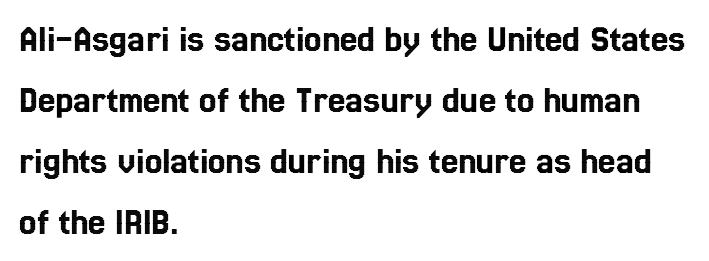
Q: Is the text italic (slanted)? A: No, it is upright.
Q: Is the text underlined? A: No.
Q: How is the paragraph aligned? A: Left-aligned.
Q: Is the spacing between letters normal or unusually wide? A: Normal.
Q: Is the spacing between lines tight, normal or loose? A: Normal.
Q: Width (condensed, normal, or wide)? A: Condensed.
Q: x-height? A: Medium.
Q: Monospaced? A: No.
